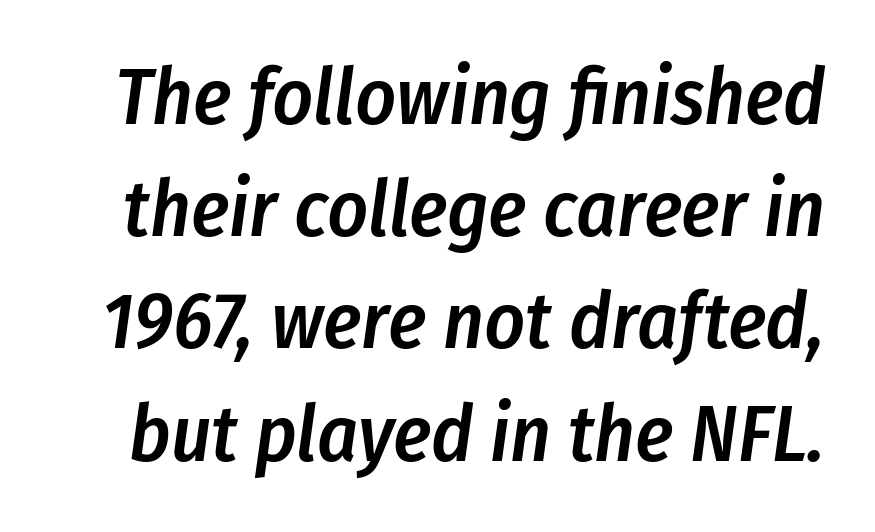
Q: Is the text bold? A: Semi-bold.
Q: Is the text italic (slanted)? A: Yes, it leans right by about 8 degrees.
Q: Is the text underlined? A: No.
Q: Is the spacing between letters normal or unusually wide? A: Normal.
Q: Is the spacing between lines tight, normal or loose? A: Normal.
Q: Width (condensed, normal, or wide)? A: Condensed.
Q: Stroke contrast? A: Low.
Q: x-height? A: Medium.
Q: Monospaced? A: No.
